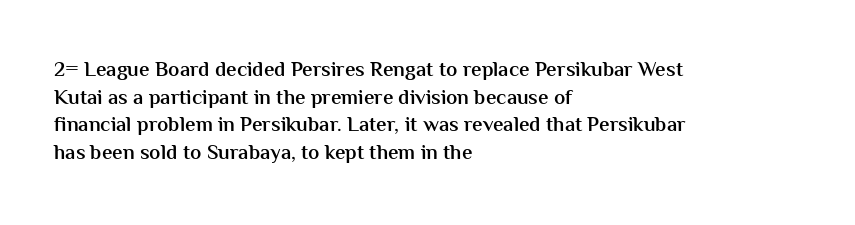
The image shows 21 px text type, upright; set left-aligned, normal line spacing (1.31x), normal letter spacing, not underlined.
